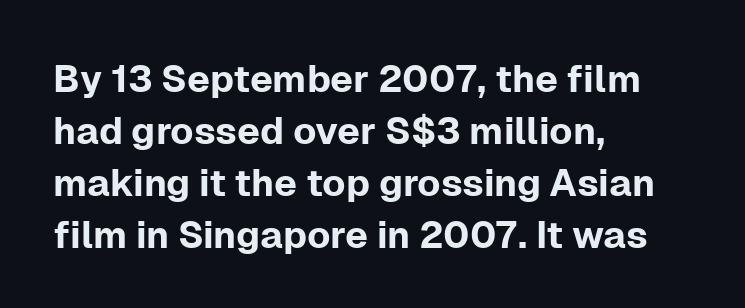
Q: Is the text italic (slanted)? A: No, it is upright.
Q: Is the typeface a serif or a sans-serif typeface? A: Sans-serif.
Q: Is the text underlined? A: No.
Q: How is the paragraph aligned? A: Left-aligned.
Q: Is the spacing between letters normal or unusually wide? A: Normal.
Q: Is the spacing between lines tight, normal or loose? A: Normal.
Q: Width (condensed, normal, or wide)? A: Normal.
Q: Stroke contrast? A: Low.
Q: x-height? A: Medium.
Q: Monospaced? A: No.
